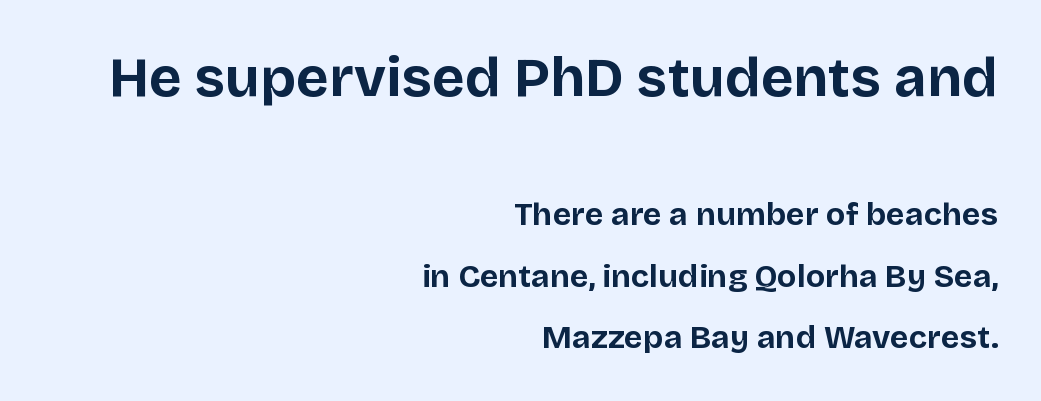
The image shows 56 px bold sans-serif type, upright; set right-aligned, loose line spacing (1.92x), normal letter spacing, not underlined; the first (top) block is 1.75x larger; low stroke contrast and a large x-height.
